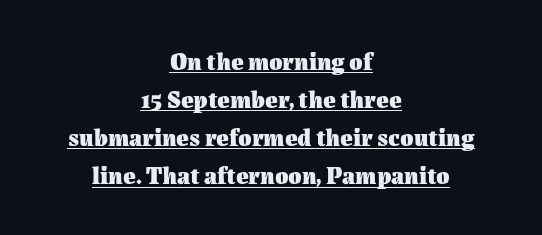
The image shows 24 px bold type, upright; set centered, normal line spacing (1.59x), normal letter spacing, underlined.
